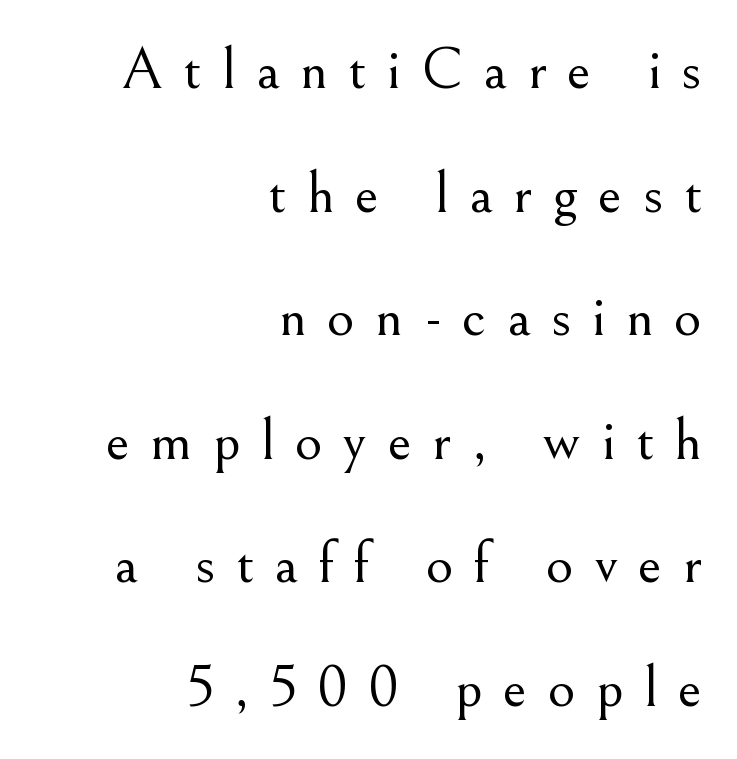
{"serif": "yes", "italic": "no", "bold": "no", "weight": "light", "width": "normal", "stroke_contrast": "medium", "x_height": "small", "monospaced": "no", "underline": "no", "align": "right", "line_spacing": "loose", "line_spacing_ratio": 2.06, "letter_spacing": "wide", "letter_spacing_em": 0.34, "glyph_px": 60}
